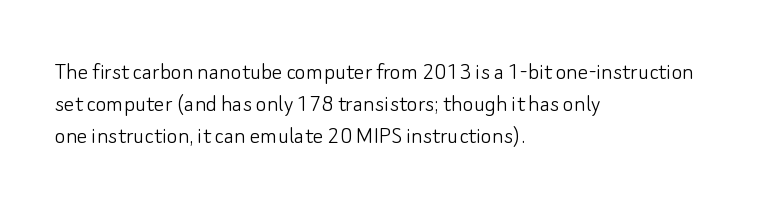
No letter is thick-stroked: the sample isn't bold. The lettering stays uniformly vertical, giving the passage a roman look. This sample uses plain, unmodified letter spacing. These lines stack with their left ends in a neat column. The gap between lines stays unmarked.
